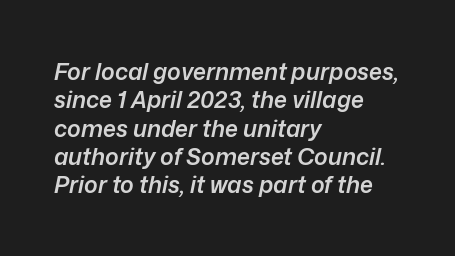
Q: Is the text bold? A: Semi-bold.
Q: Is the text italic (slanted)? A: Yes, it leans right by about 12 degrees.
Q: Is the text underlined? A: No.
Q: How is the paragraph aligned? A: Left-aligned.
Q: Is the spacing between letters normal or unusually wide? A: Normal.
